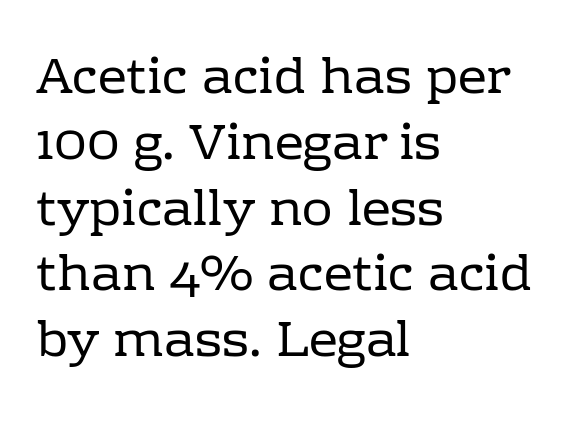
This rendering leaves character spacing at its baseline value. You could not count columns in this text — the font is proportionally spaced. A typesetter would mark this as roman, not italic. The baseline area is clear.
